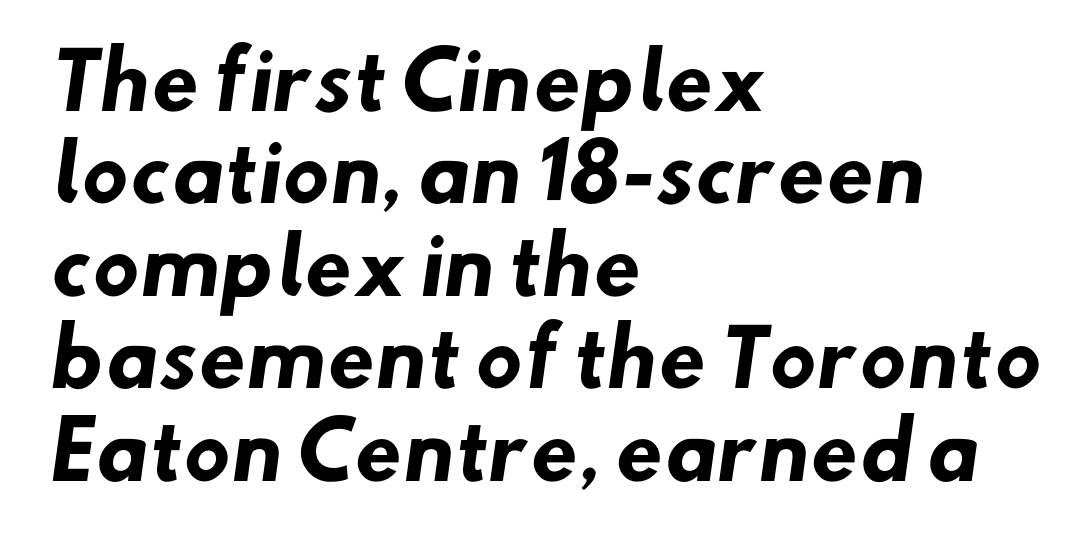
Q: Is the text bold? A: Yes.
Q: Is the typeface a serif or a sans-serif typeface? A: Sans-serif.
Q: Is the text underlined? A: No.
Q: How is the paragraph aligned? A: Left-aligned.
Q: Is the spacing between letters normal or unusually wide? A: Normal.
Q: Width (condensed, normal, or wide)? A: Normal.
Q: Stroke contrast? A: Low.
Q: x-height? A: Small.
Q: Monospaced? A: No.
